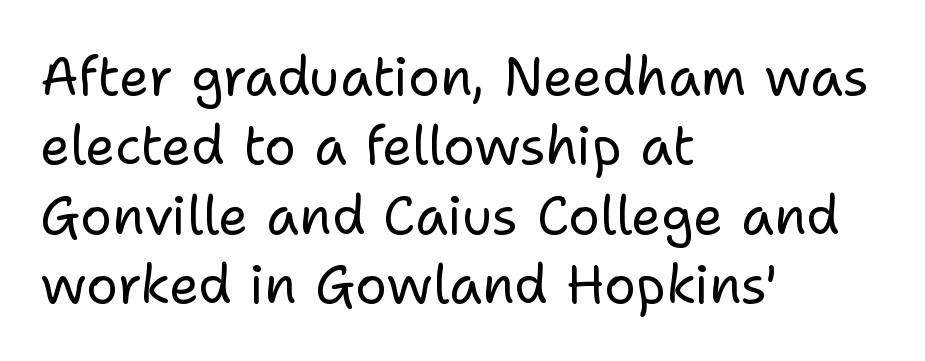
The specimen omits any rule beneath the text block's lines. Line starts are locked; line ends wander. These lines keep a tight, regular rhythm from letter to letter. The lines sit at an ordinary, default distance from one another.
